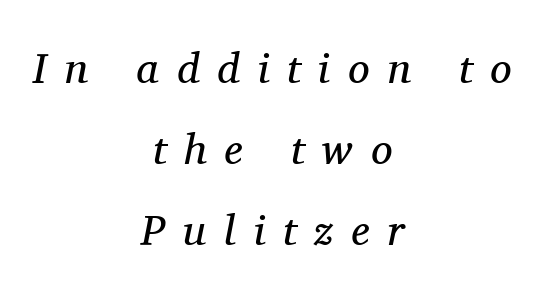
{"serif": "yes", "italic": "yes", "lean": "right", "slant_degrees": 11, "bold": "no", "weight": "regular", "width": "normal", "stroke_contrast": "medium", "x_height": "medium", "monospaced": "no", "underline": "no", "align": "center", "line_spacing_ratio": 1.88, "letter_spacing": "wide", "letter_spacing_em": 0.42, "glyph_px": 43}
